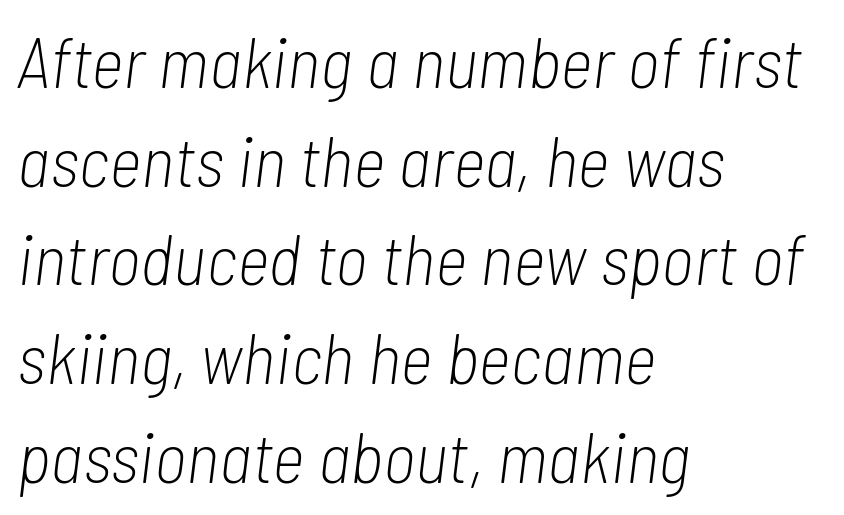
The leading is moderate, giving the passage an even texture. Just letters on the line, the space beneath them empty. Note the varied advance widths — an 'i' is clearly narrower than an 'm'. You could call the tracking neutral — neither tight nor loose.
